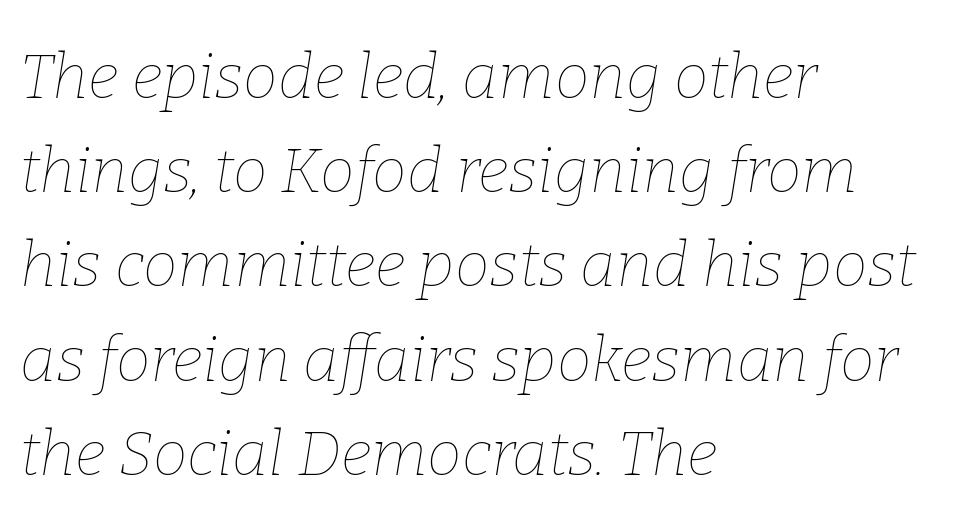
{"italic": "yes", "lean": "right", "slant_degrees": 9, "bold": "no", "weight": "thin", "width": "normal", "stroke_contrast": "low", "x_height": "medium", "monospaced": "no", "underline": "no", "align": "left", "line_spacing": "normal", "line_spacing_ratio": 1.52, "letter_spacing": "normal", "letter_spacing_em": 0.0, "glyph_px": 62}
